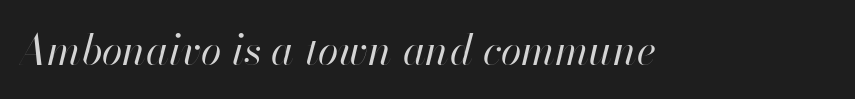
Q: Is the text bold? A: No.
Q: Is the text italic (slanted)? A: Yes, it leans right by about 13 degrees.
Q: Is the text underlined? A: No.
Q: Is the spacing between letters normal or unusually wide? A: Normal.
Q: Width (condensed, normal, or wide)? A: Normal.
Q: Stroke contrast? A: High.
Q: x-height? A: Small.
Q: Monospaced? A: No.
